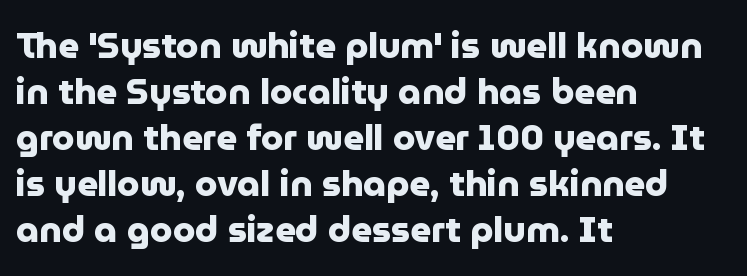
{"serif": "no", "italic": "no", "bold": "yes", "weight": "heavy", "width": "normal", "stroke_contrast": "low", "x_height": "medium", "monospaced": "no", "underline": "no", "align": "left", "line_spacing": "normal", "line_spacing_ratio": 1.28, "letter_spacing": "normal", "letter_spacing_em": 0.0, "glyph_px": 36}
